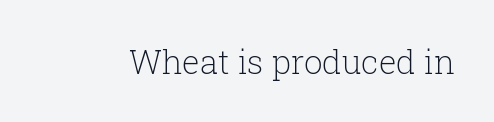
{"serif": "yes", "italic": "no", "bold": "no", "weight": "light", "width": "normal", "stroke_contrast": "low", "x_height": "medium", "monospaced": "no", "underline": "no", "letter_spacing": "normal", "letter_spacing_em": 0.0, "glyph_px": 33}
